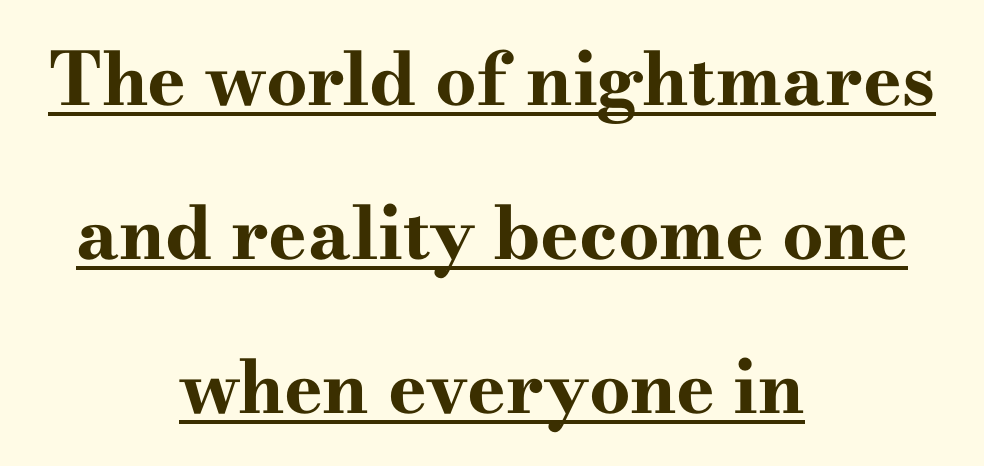
{"serif": "yes", "italic": "no", "bold": "yes", "weight": "bold", "width": "wide", "stroke_contrast": "high", "x_height": "small", "monospaced": "no", "underline": "yes", "align": "center", "line_spacing": "loose", "line_spacing_ratio": 2.11, "letter_spacing": "normal", "letter_spacing_em": 0.0, "glyph_px": 73}
